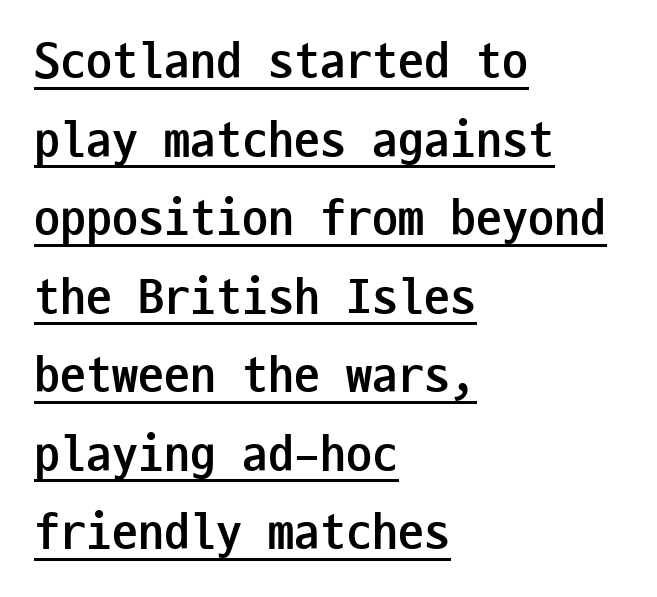
Q: Is the text bold? A: Yes.
Q: Is the text italic (slanted)? A: No, it is upright.
Q: Is the typeface a serif or a sans-serif typeface? A: Sans-serif.
Q: Is the text underlined? A: Yes.
Q: How is the paragraph aligned? A: Left-aligned.
Q: Is the spacing between letters normal or unusually wide? A: Normal.
Q: Is the spacing between lines tight, normal or loose? A: Normal.
Q: Width (condensed, normal, or wide)? A: Condensed.
Q: Stroke contrast? A: Low.
Q: x-height? A: Medium.
Q: Monospaced? A: Yes.
